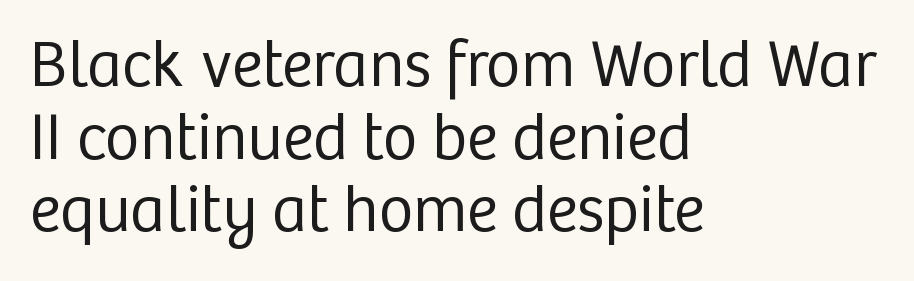
Q: Is the text bold? A: No.
Q: Is the text italic (slanted)? A: No, it is upright.
Q: Is the typeface a serif or a sans-serif typeface? A: Sans-serif.
Q: Is the text underlined? A: No.
Q: How is the paragraph aligned? A: Left-aligned.
Q: Is the spacing between letters normal or unusually wide? A: Normal.
Q: Is the spacing between lines tight, normal or loose? A: Tight.
Q: Width (condensed, normal, or wide)? A: Normal.
Q: Stroke contrast? A: Low.
Q: x-height? A: Medium.
Q: Monospaced? A: No.
